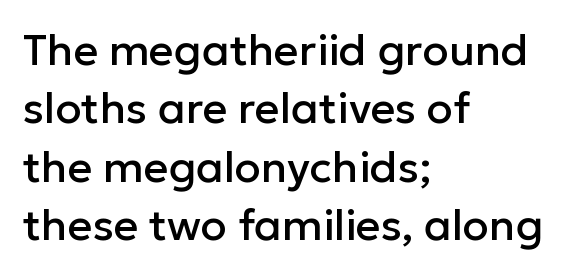
Does the type have serifs? No, each stem ends abruptly. This rendering uses left alignment, leaving the right contour irregular. Rule under the text: the space is simply empty. A typesetter would call this leading conventional body-copy spacing. Do the characters align in a grid? No, the font is proportional.
